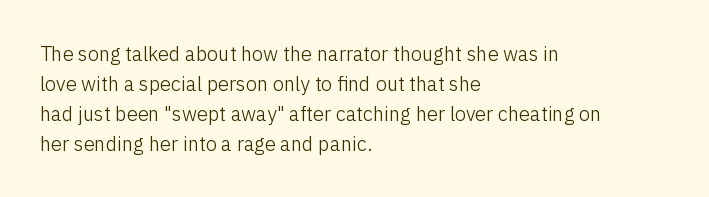
The image shows 20 px text type, upright; set left-aligned, normal line spacing (1.5x), normal letter spacing, not underlined.
